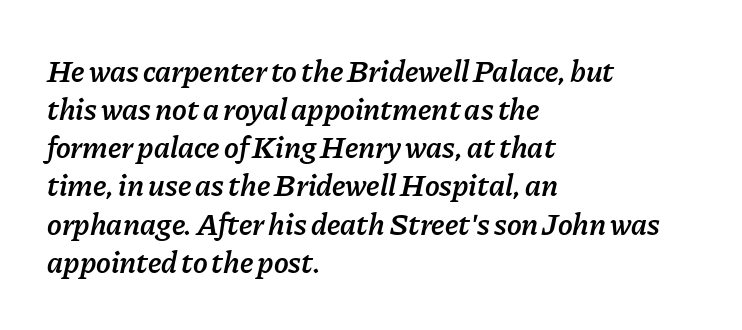
Q: Is the text bold? A: Semi-bold.
Q: Is the text italic (slanted)? A: Yes, it leans right by about 11 degrees.
Q: Is the text underlined? A: No.
Q: How is the paragraph aligned? A: Left-aligned.
Q: Is the spacing between letters normal or unusually wide? A: Normal.
Q: Width (condensed, normal, or wide)? A: Normal.
Q: Stroke contrast? A: Low.
Q: x-height? A: Medium.
Q: Monospaced? A: No.
